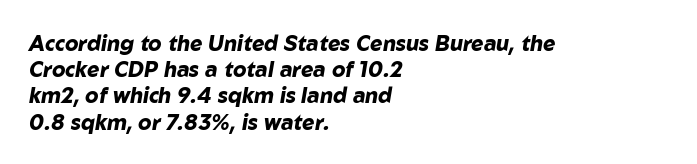
{"italic": "yes", "lean": "right", "slant_degrees": 10, "bold": "yes", "underline": "no", "align": "left", "line_spacing": "normal", "line_spacing_ratio": 1.25, "letter_spacing": "normal", "letter_spacing_em": 0.0, "glyph_px": 21}
